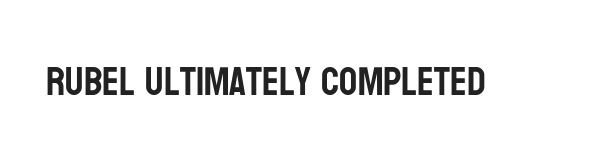
{"serif": "no", "italic": "no", "width": "condensed", "stroke_contrast": "low", "x_height": "large", "monospaced": "no", "underline": "no", "letter_spacing": "normal", "letter_spacing_em": 0.0, "glyph_px": 40}
